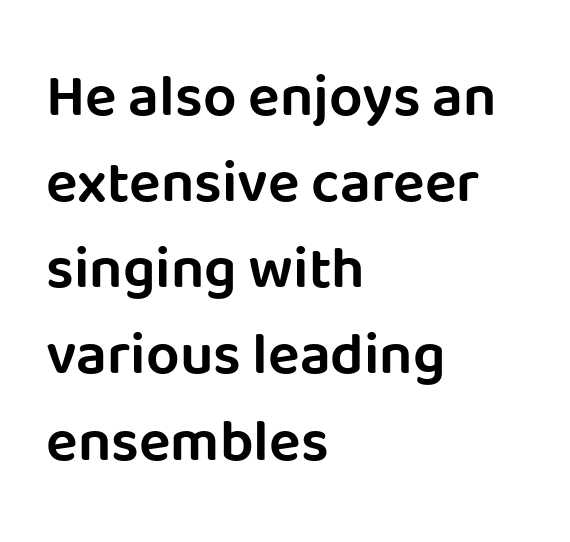
The image shows 59 px sans-serif type, upright; set left-aligned, normal line spacing (1.46x), normal letter spacing, not underlined; low stroke contrast and a large x-height.
